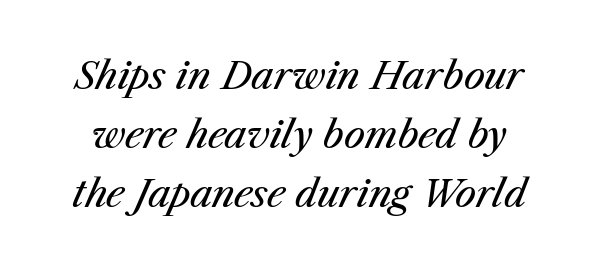
The image shows 38 px regular-weight type, italic (leaning right); set normal line spacing (1.55x), normal letter spacing, not underlined; medium stroke contrast and a medium x-height.
